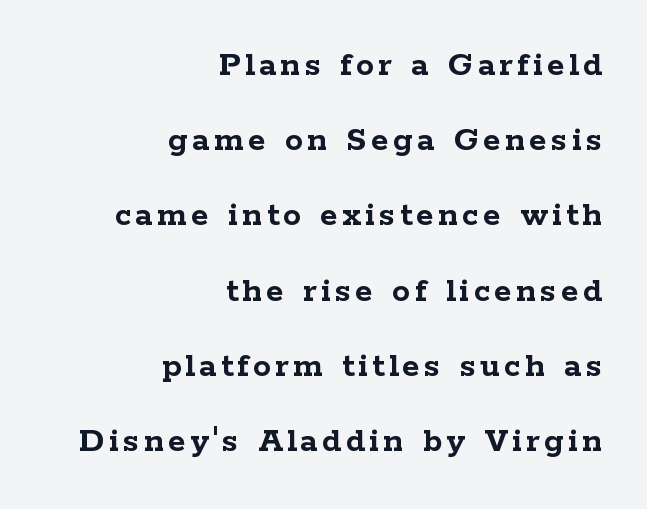
The image shows 36 px semibold, wide serif type, upright; set right-aligned, loose line spacing (2.09x), not underlined; low stroke contrast and a medium x-height.
